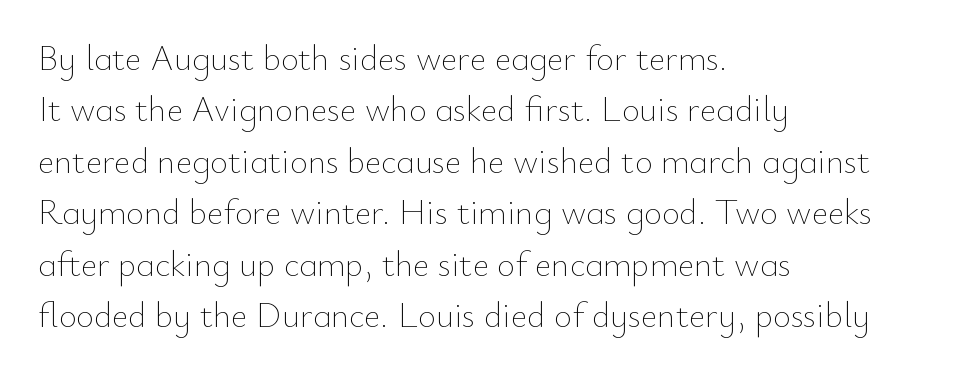
The image shows 35 px thin type, upright; set left-aligned, normal line spacing (1.47x), normal letter spacing, not underlined; low stroke contrast and a small x-height.
